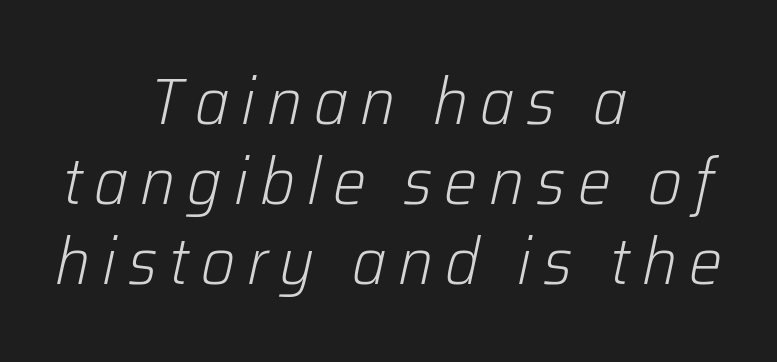
The image shows 66 px light type, italic (leaning right); set centered, line spacing 1.21x, not underlined; low stroke contrast and a medium x-height.
